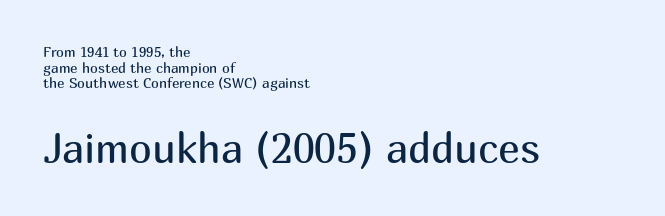
Q: Is the text bold? A: No.
Q: Is the text italic (slanted)? A: No, it is upright.
Q: Is the typeface a serif or a sans-serif typeface? A: Sans-serif.
Q: Is the text underlined? A: No.
Q: How is the paragraph aligned? A: Left-aligned.
Q: Is the spacing between letters normal or unusually wide? A: Normal.
Q: Is the spacing between lines tight, normal or loose? A: Tight.
Q: Which block of text is set in a larger size, the first (top) or the second (bottom)? A: The second (bottom) one.
Q: Width (condensed, normal, or wide)? A: Normal.
Q: Stroke contrast? A: Medium.
Q: x-height? A: Medium.
Q: Monospaced? A: No.
